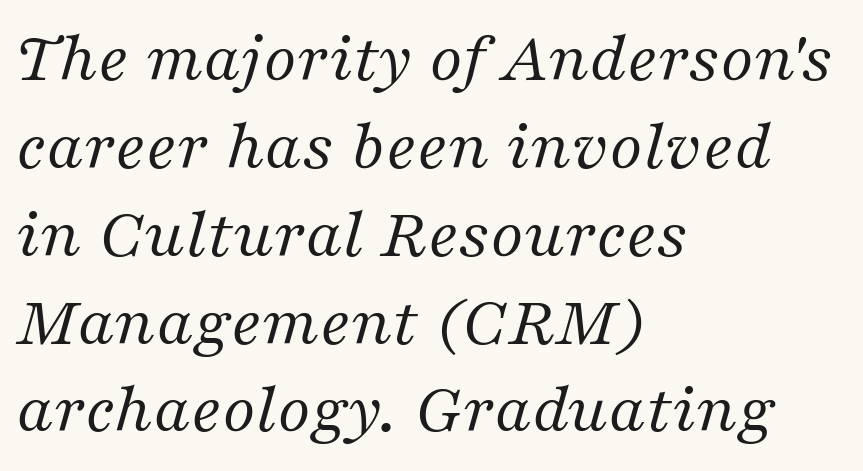
The image shows 72 px regular-weight serif type, italic (leaning right); set left-aligned, line spacing 1.22x, normal letter spacing, not underlined; medium stroke contrast and a medium x-height.
